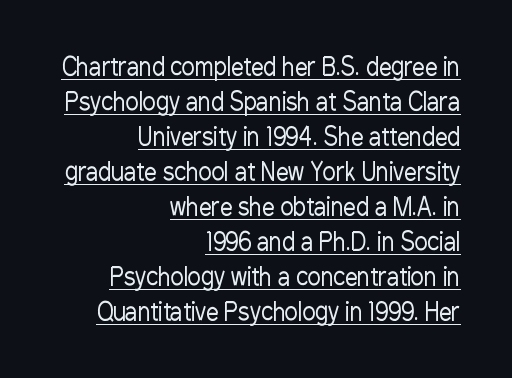
{"italic": "no", "bold": "no", "underline": "yes", "align": "right", "line_spacing": "normal", "line_spacing_ratio": 1.4, "letter_spacing": "normal", "letter_spacing_em": 0.0, "glyph_px": 25}
